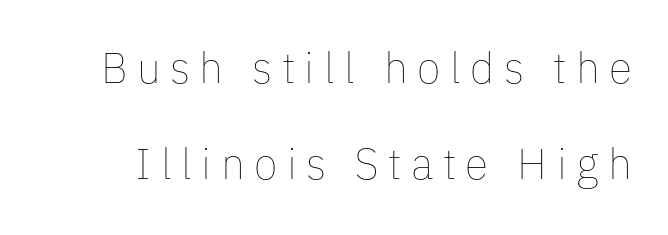
The passage shown is not bold in any degree. Clear beneath every line of the passage. Between one letter and the next there's a generous, obvious gap. When letters stand straight like this, we call the style roman or upright. You could not count columns in this text — the font is proportionally spaced.
